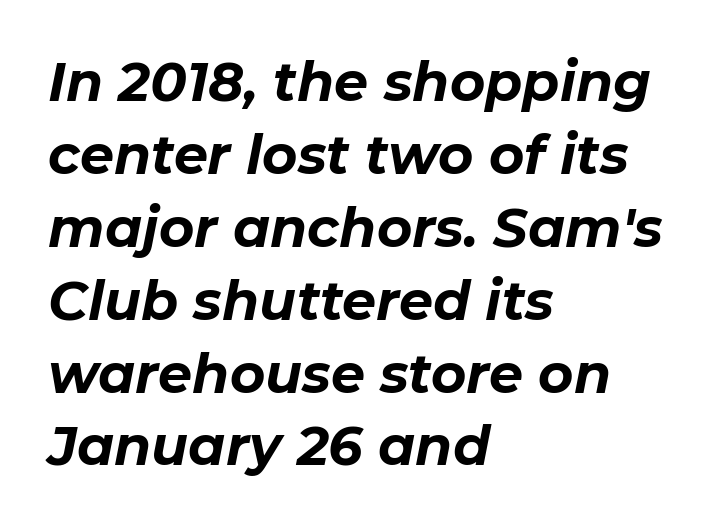
The passage shown is not underscored anywhere. The specimen reads as italic at a glance. Between one letter and the next there's only the usual sliver of space. As a designer I'd log this as weight 700, bold. What's the leading like? Ordinary, nothing unusual. Varying glyph widths throughout — classic text-font behaviour.
